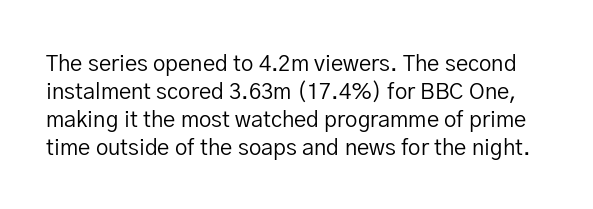
{"italic": "no", "bold": "no", "underline": "no", "line_spacing": "normal", "line_spacing_ratio": 1.27, "letter_spacing": "normal", "letter_spacing_em": 0.0, "glyph_px": 22}
